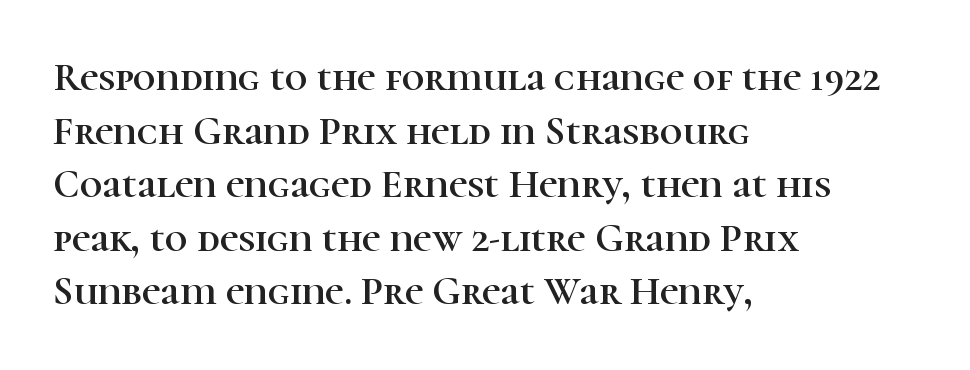
Q: Is the text italic (slanted)? A: No, it is upright.
Q: Is the typeface a serif or a sans-serif typeface? A: Serif.
Q: Is the text underlined? A: No.
Q: How is the paragraph aligned? A: Left-aligned.
Q: Is the spacing between letters normal or unusually wide? A: Normal.
Q: Is the spacing between lines tight, normal or loose? A: Normal.
Q: Width (condensed, normal, or wide)? A: Normal.
Q: Stroke contrast? A: High.
Q: x-height? A: Medium.
Q: Monospaced? A: No.
